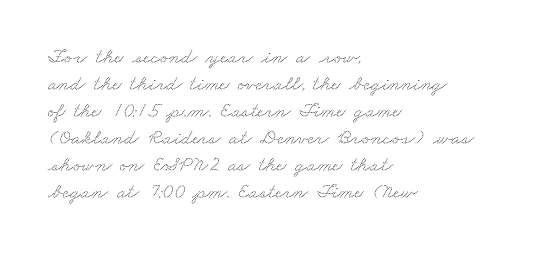
A normal amount of white space separates one row of letters from the next. Compared with typical body copy, the letter spacing here is the same. The space beneath each line is pristine and unruled. The lines in this sample share a left origin and differ only in where they stop.
